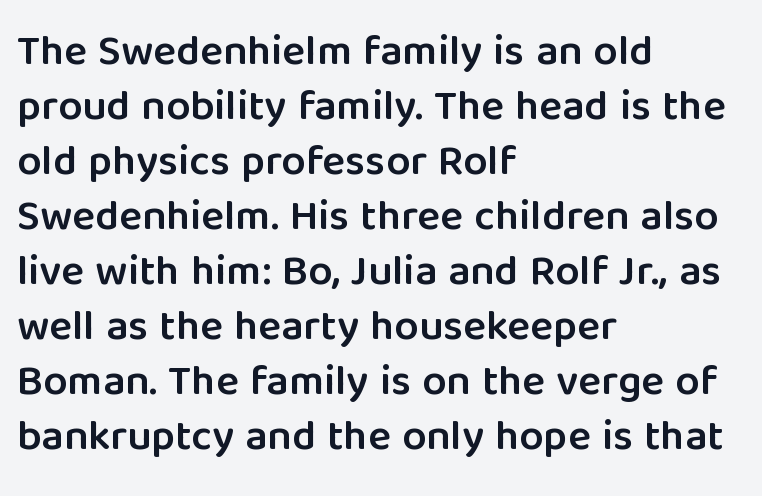
Q: Is the text bold? A: Semi-bold.
Q: Is the text italic (slanted)? A: No, it is upright.
Q: Is the typeface a serif or a sans-serif typeface? A: Sans-serif.
Q: Is the text underlined? A: No.
Q: How is the paragraph aligned? A: Left-aligned.
Q: Is the spacing between letters normal or unusually wide? A: Normal.
Q: Is the spacing between lines tight, normal or loose? A: Normal.
Q: Width (condensed, normal, or wide)? A: Normal.
Q: Stroke contrast? A: Low.
Q: x-height? A: Medium.
Q: Monospaced? A: No.
